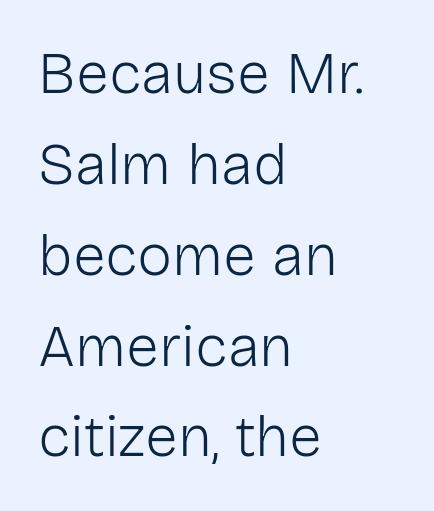
Q: Is the text bold? A: No.
Q: Is the text italic (slanted)? A: No, it is upright.
Q: Is the typeface a serif or a sans-serif typeface? A: Sans-serif.
Q: Is the text underlined? A: No.
Q: How is the paragraph aligned? A: Left-aligned.
Q: Is the spacing between letters normal or unusually wide? A: Normal.
Q: Is the spacing between lines tight, normal or loose? A: Normal.
Q: Width (condensed, normal, or wide)? A: Normal.
Q: Stroke contrast? A: Low.
Q: x-height? A: Medium.
Q: Monospaced? A: No.
